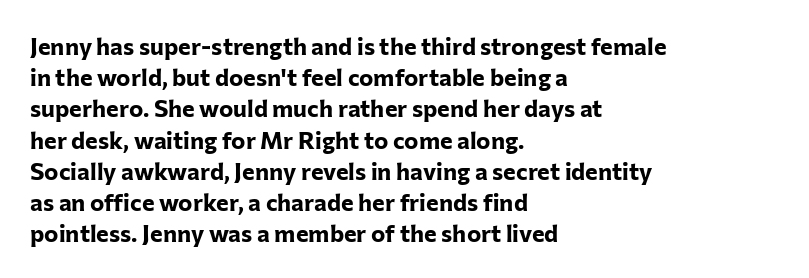
{"italic": "no", "bold": "yes", "underline": "no", "align": "left", "line_spacing": "normal", "line_spacing_ratio": 1.3, "letter_spacing": "normal", "letter_spacing_em": 0.0, "glyph_px": 24}
